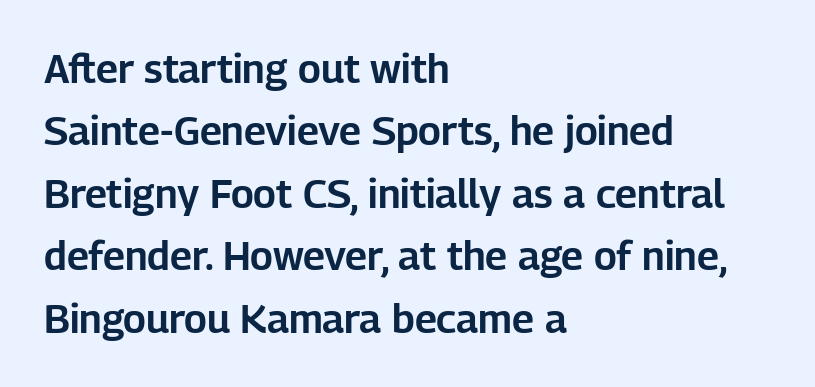
The rows are spaced the way most documents space them. These lines stack with their left ends in a neat column. Think of a printed novel: that variable character pitch is what you see here. The gap between lines stays unmarked. The type is set solid horizontally, with unmodified tracking. Nothing sits at the stroke ends, so this counts as sans-serif.
